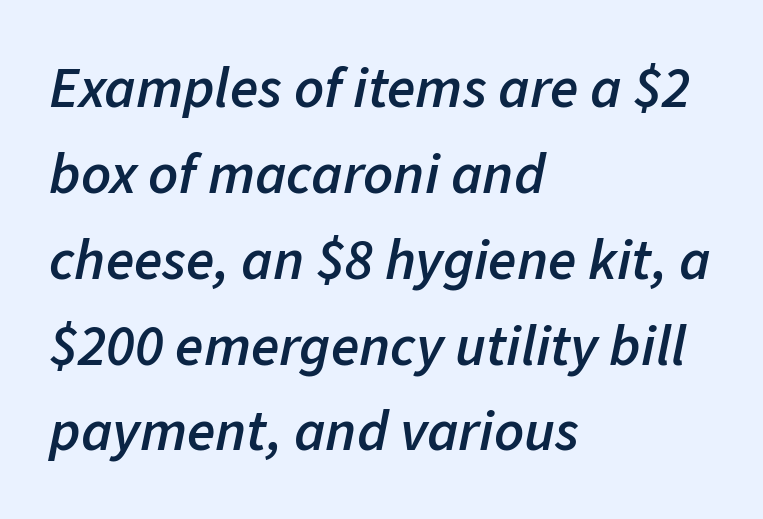
The image shows 58 px semibold type, italic (leaning right); set left-aligned, normal line spacing (1.48x), normal letter spacing, not underlined; low stroke contrast and a medium x-height.
